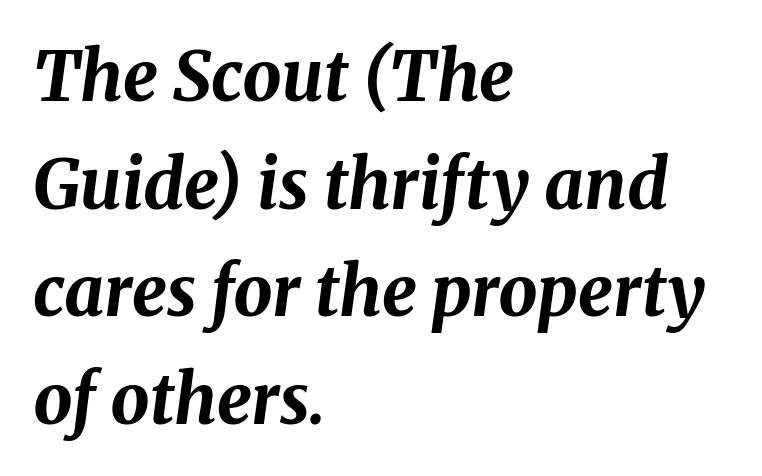
Rows of type keep a routine distance in the vertical direction. Think of a printed novel: that variable character pitch is what you see here. Alignment: flush left. Nobody drew a line under any word here. There's an unmistakable incline to the writing here. What stands out about the letter spacing? Nothing — it is the standard amount.
